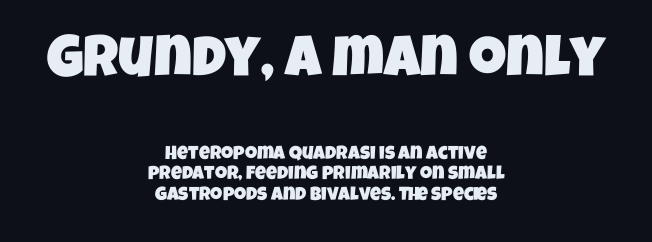
The image shows 58 px condensed sans-serif type; set centered, tight line spacing (1.09x), normal letter spacing, not underlined; the first (top) block is 3.05x larger; low stroke contrast and a large x-height.
